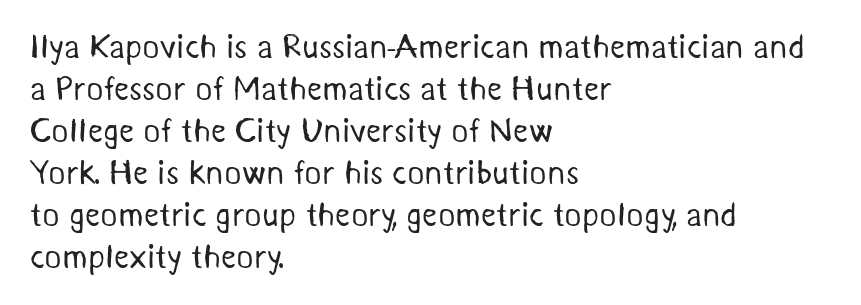
The passage shown is typed in a proportional face where columns would drift. Descender tails drop into unmarked territory. Successive baselines arrive at the customary interval. The rendering keeps characters at their native spacing. Letters have the restrained weight of plain body copy at most.
